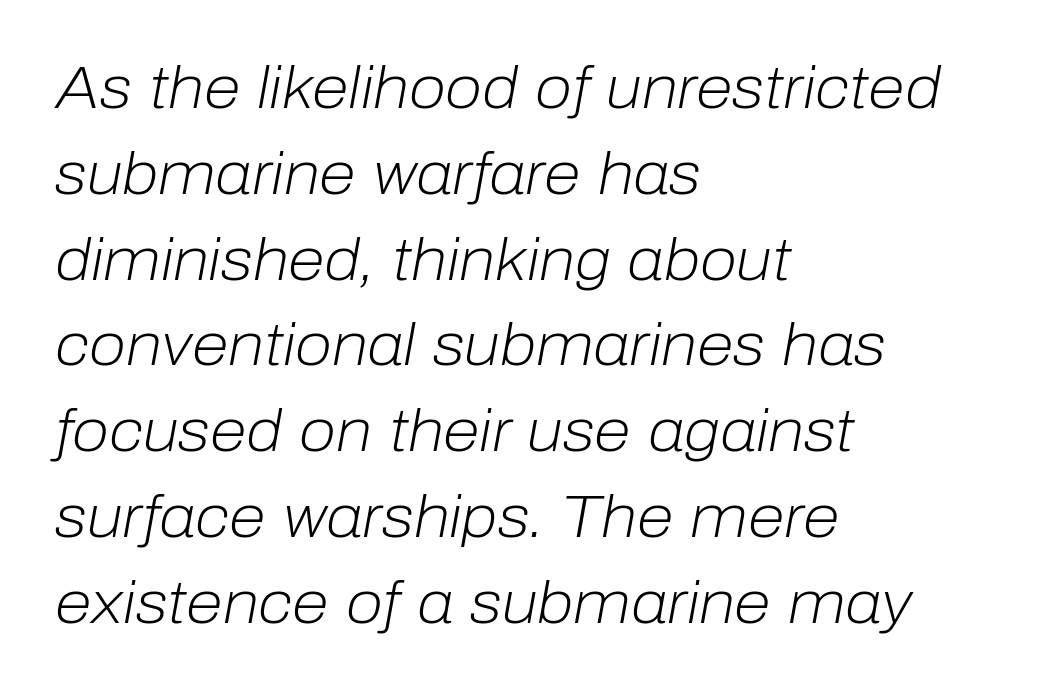
The image shows 60 px light type, italic (leaning right); set left-aligned, normal line spacing (1.43x), normal letter spacing, not underlined; low stroke contrast and a medium x-height.
